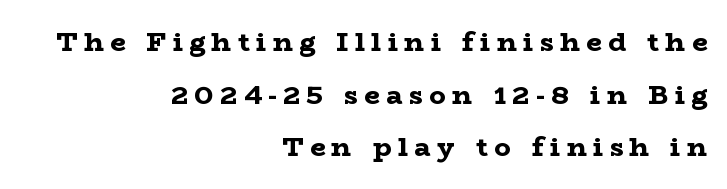
{"italic": "no", "bold": "yes", "underline": "no", "align": "right", "line_spacing": "loose", "line_spacing_ratio": 1.95, "letter_spacing": "wide", "letter_spacing_em": 0.24, "glyph_px": 27}
